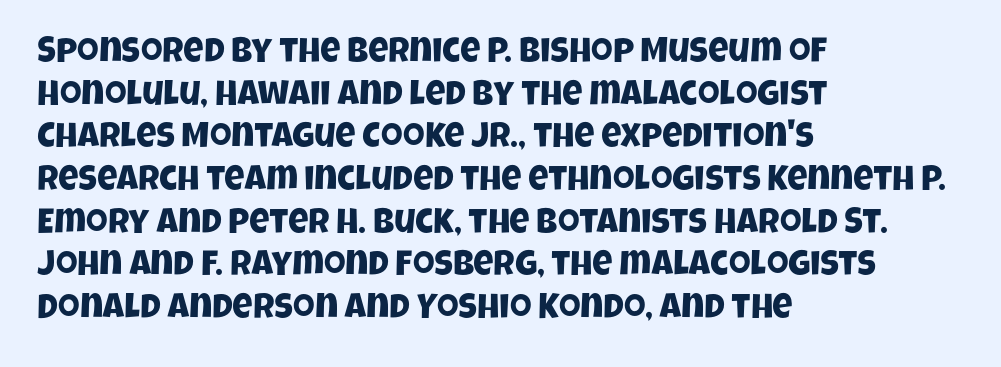
The horizontal fit of the characters is conventional and even. Layout note: lines flush left. Character widths vary here, with narrow letters taking less room than wide ones. What kind of face is this? One without serifs — a sans. Rule under the text: the space is simply empty.
